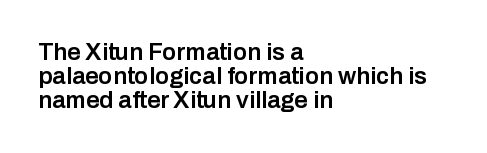
The letters stand upright; this is a roman face. Typesetter's note: demi weight, one step under bold. Characters follow at the spacing the type designer built in. Layout note: lines flush left. Leading: reduced.
